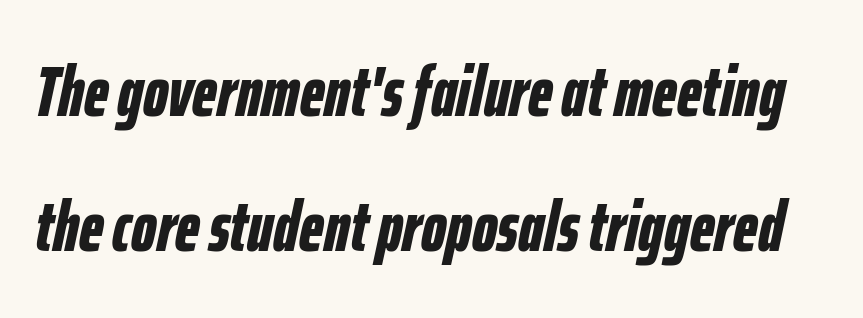
{"italic": "yes", "lean": "right", "slant_degrees": 12, "bold": "yes", "weight": "bold", "width": "condensed", "stroke_contrast": "low", "x_height": "medium", "monospaced": "no", "underline": "no", "line_spacing": "loose", "line_spacing_ratio": 1.9, "letter_spacing": "normal", "letter_spacing_em": 0.0, "glyph_px": 71}
